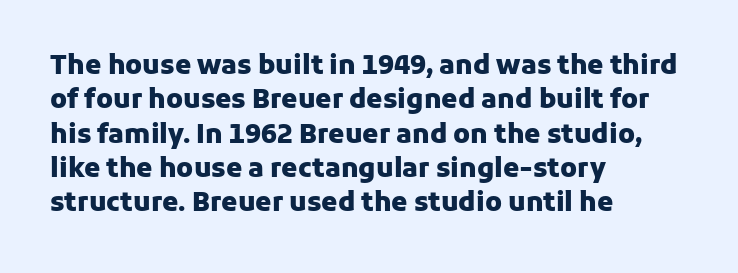
Words appear dense and cohesive because spacing is normal. Typeset ragged right — the left edge is the straight one. This sample keeps an unexceptional amount of space between lines. A clean baseline with only descenders dipping below it. Notice how thick the strokes are: this is what a full bold looks like. This is the regular roman posture of the typeface.
